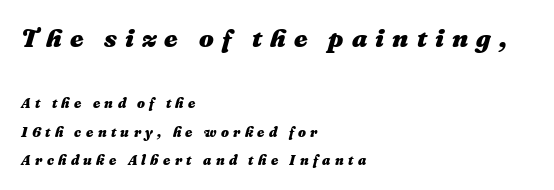
A bare baseline throughout the passage. The face used here appears at its bigger size in the upper chunk. These words are printed bold, with thick strokes throughout. Compared with typical body copy, the letter spacing here is much looser.
